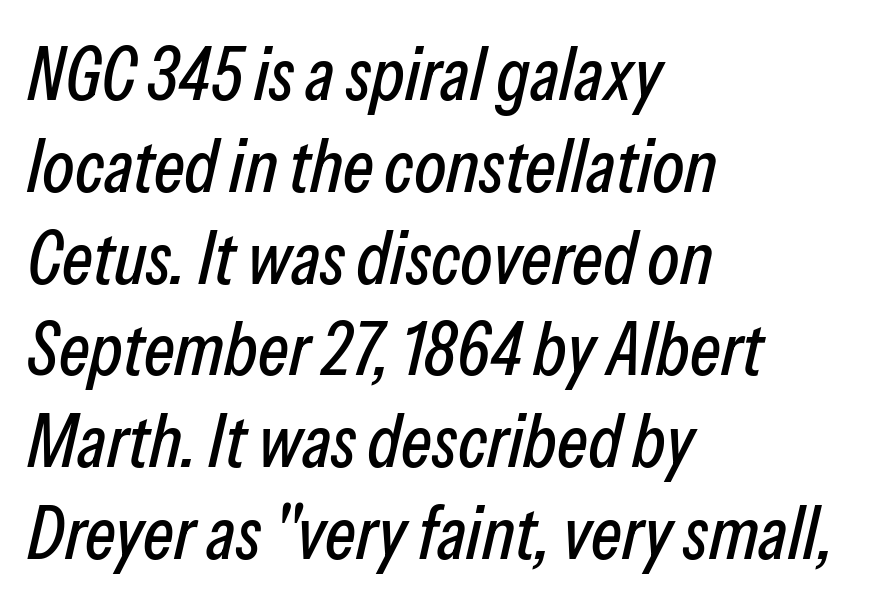
The image shows 74 px condensed type, italic (leaning right); set left-aligned, line spacing 1.24x, normal letter spacing, not underlined; low stroke contrast and a medium x-height.
